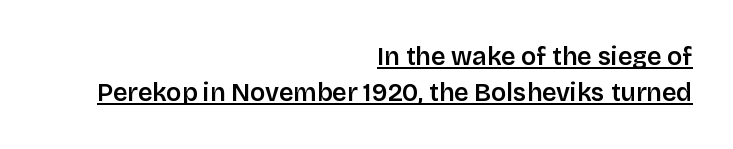
{"italic": "no", "bold": "semi", "underline": "yes", "align": "right", "line_spacing": "normal", "line_spacing_ratio": 1.43, "letter_spacing": "normal", "letter_spacing_em": 0.0, "glyph_px": 25}
